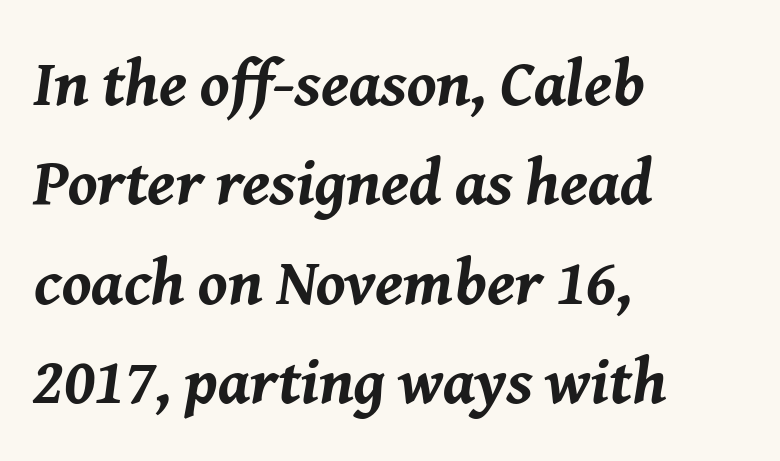
Q: Is the text bold? A: Yes.
Q: Is the text italic (slanted)? A: Yes, it leans right by about 8 degrees.
Q: Is the text underlined? A: No.
Q: How is the paragraph aligned? A: Left-aligned.
Q: Is the spacing between letters normal or unusually wide? A: Normal.
Q: Is the spacing between lines tight, normal or loose? A: Normal.
Q: Width (condensed, normal, or wide)? A: Normal.
Q: Stroke contrast? A: Medium.
Q: x-height? A: Medium.
Q: Monospaced? A: No.
